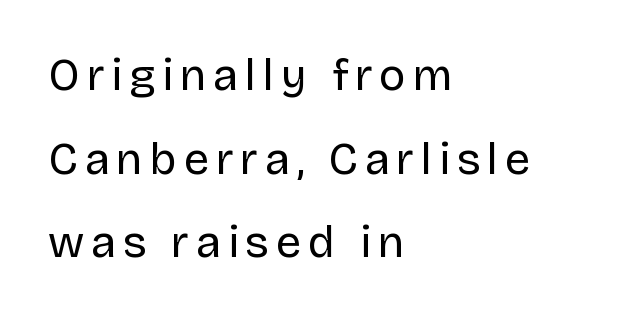
The image shows 45 px regular-weight sans-serif type, upright; set left-aligned, line spacing 1.86x, not underlined; low stroke contrast and a large x-height.
